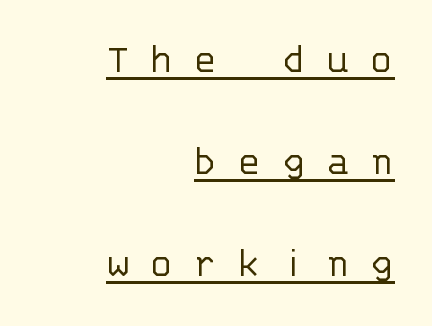
Q: Is the text bold? A: No.
Q: Is the text italic (slanted)? A: No, it is upright.
Q: Is the typeface a serif or a sans-serif typeface? A: Sans-serif.
Q: Is the text underlined? A: Yes.
Q: How is the paragraph aligned? A: Right-aligned.
Q: Is the spacing between letters normal or unusually wide? A: Unusually wide.
Q: Is the spacing between lines tight, normal or loose? A: Loose.
Q: Width (condensed, normal, or wide)? A: Normal.
Q: Stroke contrast? A: Low.
Q: x-height? A: Large.
Q: Monospaced? A: Yes.
